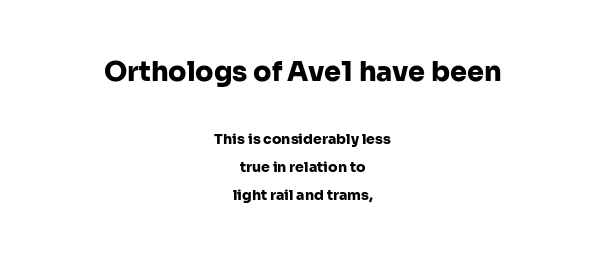
Q: Is the text bold? A: Yes.
Q: Is the text italic (slanted)? A: No, it is upright.
Q: Is the text underlined? A: No.
Q: How is the paragraph aligned? A: Centered.
Q: Is the spacing between letters normal or unusually wide? A: Normal.
Q: Is the spacing between lines tight, normal or loose? A: Loose.
Q: Which block of text is set in a larger size, the first (top) or the second (bottom)? A: The first (top) one.
